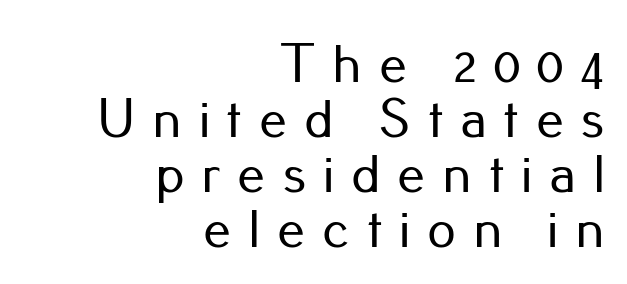
Q: Is the text italic (slanted)? A: No, it is upright.
Q: Is the typeface a serif or a sans-serif typeface? A: Sans-serif.
Q: Is the text underlined? A: No.
Q: How is the paragraph aligned? A: Right-aligned.
Q: Is the spacing between letters normal or unusually wide? A: Unusually wide.
Q: Is the spacing between lines tight, normal or loose? A: Tight.
Q: Width (condensed, normal, or wide)? A: Normal.
Q: Stroke contrast? A: Low.
Q: x-height? A: Small.
Q: Monospaced? A: No.
